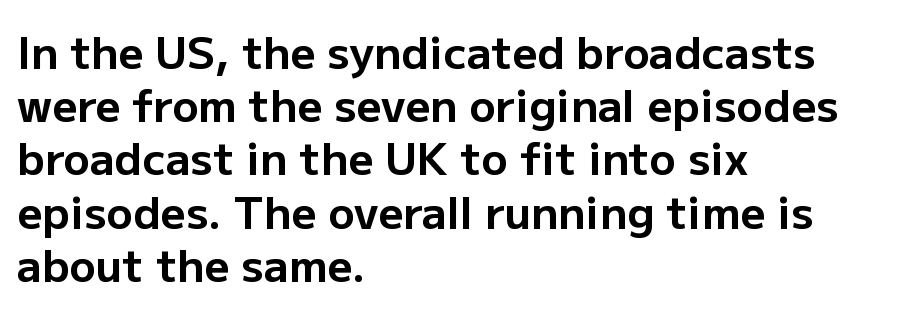
The image shows 44 px bold sans-serif type, upright; set left-aligned, line spacing 1.21x, normal letter spacing, not underlined; low stroke contrast and a medium x-height.
